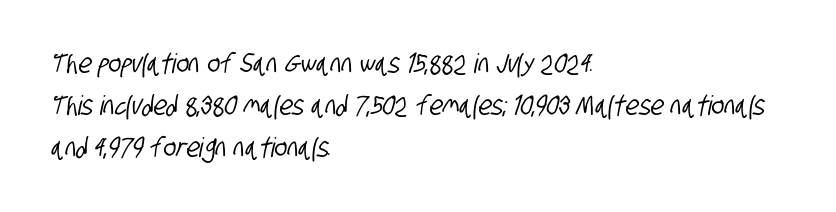
The image shows 27 px text type; set left-aligned, normal line spacing (1.55x), normal letter spacing, not underlined.
